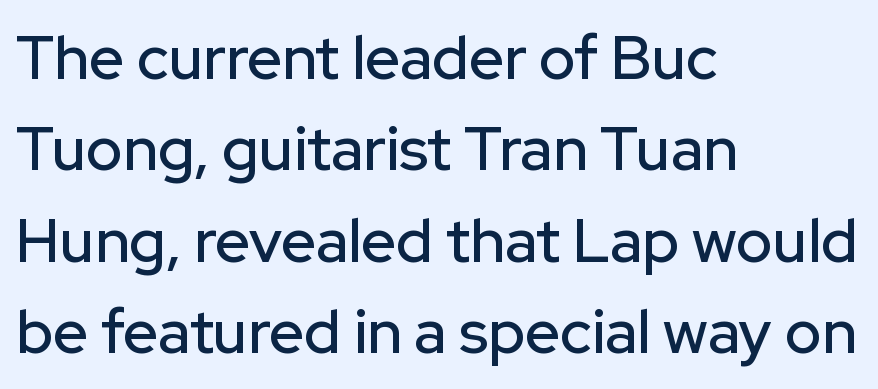
Q: Is the text italic (slanted)? A: No, it is upright.
Q: Is the typeface a serif or a sans-serif typeface? A: Sans-serif.
Q: Is the text underlined? A: No.
Q: How is the paragraph aligned? A: Left-aligned.
Q: Is the spacing between letters normal or unusually wide? A: Normal.
Q: Is the spacing between lines tight, normal or loose? A: Normal.
Q: Width (condensed, normal, or wide)? A: Normal.
Q: Stroke contrast? A: Low.
Q: x-height? A: Medium.
Q: Monospaced? A: No.
